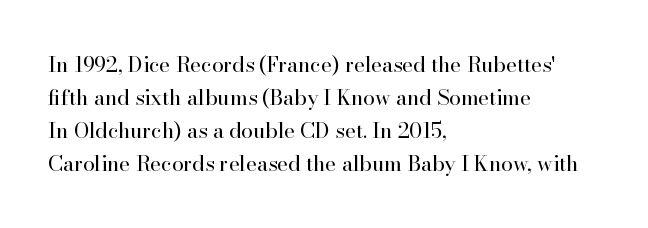
The image shows 21 px text type, upright; set left-aligned, normal line spacing (1.57x), normal letter spacing, not underlined.
